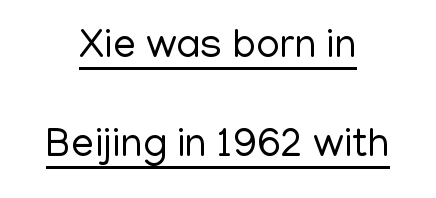
The image shows 41 px regular-weight sans-serif type, upright; set centered, loose line spacing (2.41x), normal letter spacing, underlined; low stroke contrast and a medium x-height.
